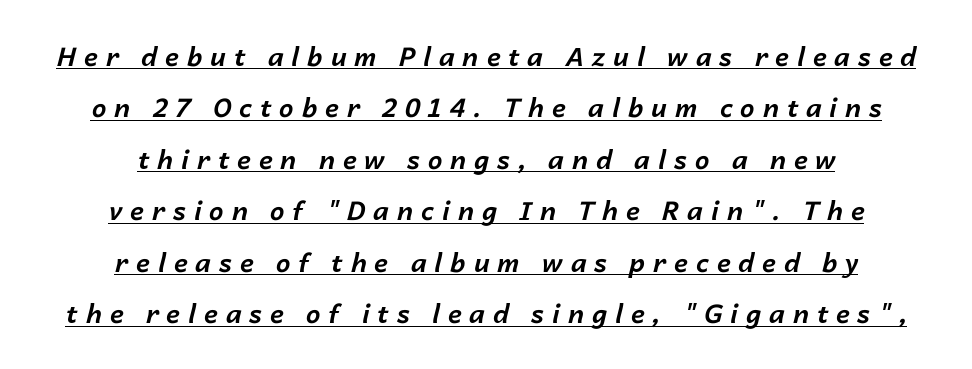
{"italic": "yes", "lean": "right", "slant_degrees": 14, "bold": "yes", "underline": "yes", "align": "center", "line_spacing": "loose", "line_spacing_ratio": 1.98, "letter_spacing": "wide", "letter_spacing_em": 0.3, "glyph_px": 26}
